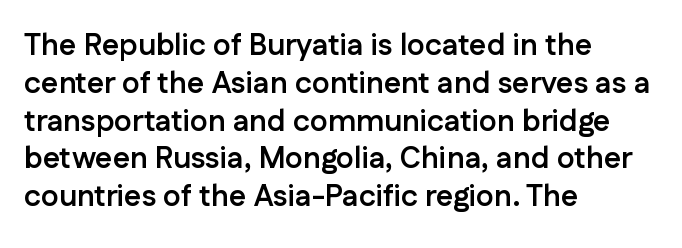
The letters advance in unequal steps, a hallmark of proportional type. Does the type have serifs? No, each stem ends abruptly. Set as a true bold cut, around the 700 mark. This rendering features lettering with no underline.
